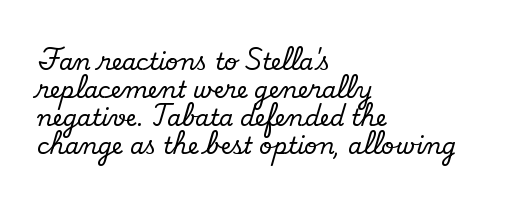
Q: Is the text italic (slanted)? A: Yes.
Q: Is the text underlined? A: No.
Q: How is the paragraph aligned? A: Left-aligned.
Q: Is the spacing between letters normal or unusually wide? A: Normal.
